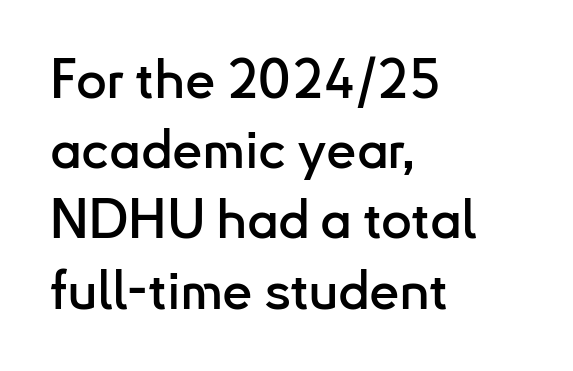
Regarding serifs, this sample does without them. Is this a fixed-width face? No — the glyphs have proportional, varying widths. The typography opts for an upright posture over an oblique one. Look at the tracking — it's just the regular setting, nothing added. The designer left line spacing at the default.
